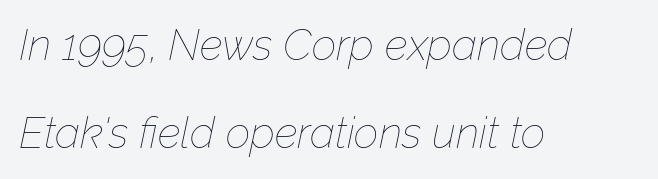
Slant detected: the letters are inclined. Proportional: the letters do not fall into vertical columns. In terms of leading, this rendering errs on the spacious side. The lines in this sample share a left origin and differ only in where they stop. Underlining? Definitely not there.
